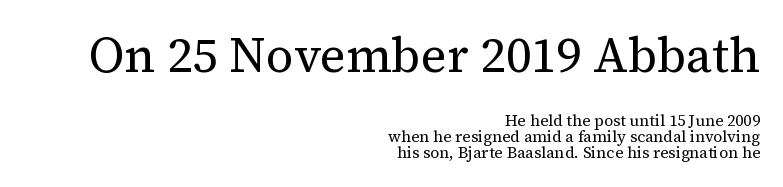
{"serif": "yes", "italic": "no", "bold": "no", "weight": "regular", "width": "normal", "stroke_contrast": "medium", "x_height": "medium", "monospaced": "no", "underline": "no", "align": "right", "line_spacing": "tight", "line_spacing_ratio": 0.98, "letter_spacing": "normal", "letter_spacing_em": 0.0, "larger_block": "first", "size_ratio": 3.06, "glyph_px": 49}
